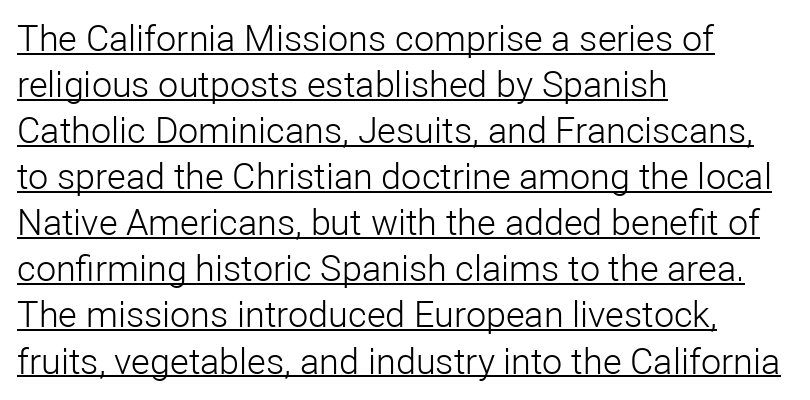
Q: Is the text bold? A: No.
Q: Is the text italic (slanted)? A: No, it is upright.
Q: Is the typeface a serif or a sans-serif typeface? A: Sans-serif.
Q: Is the text underlined? A: Yes.
Q: How is the paragraph aligned? A: Left-aligned.
Q: Is the spacing between letters normal or unusually wide? A: Normal.
Q: Is the spacing between lines tight, normal or loose? A: Normal.
Q: Width (condensed, normal, or wide)? A: Normal.
Q: Stroke contrast? A: Low.
Q: x-height? A: Medium.
Q: Monospaced? A: No.
